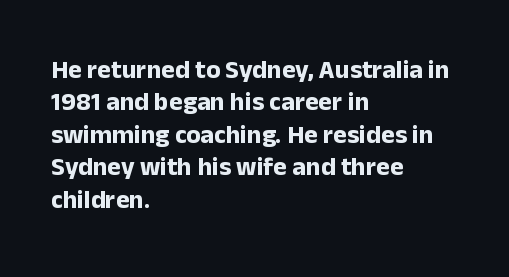
Q: Is the text bold? A: Yes.
Q: Is the text italic (slanted)? A: No, it is upright.
Q: Is the text underlined? A: No.
Q: How is the paragraph aligned? A: Left-aligned.
Q: Is the spacing between letters normal or unusually wide? A: Normal.
Q: Is the spacing between lines tight, normal or loose? A: Normal.
